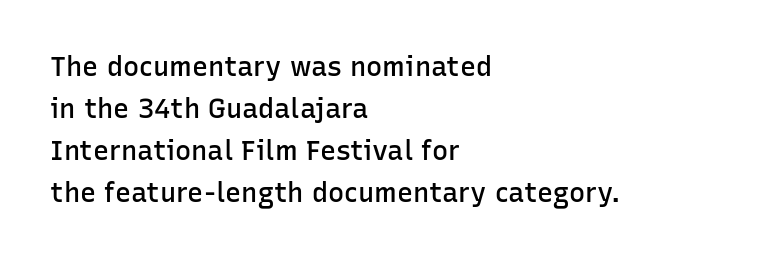
Q: Is the text bold? A: Semi-bold.
Q: Is the text italic (slanted)? A: No, it is upright.
Q: Is the text underlined? A: No.
Q: How is the paragraph aligned? A: Left-aligned.
Q: Is the spacing between letters normal or unusually wide? A: Normal.
Q: Is the spacing between lines tight, normal or loose? A: Normal.
